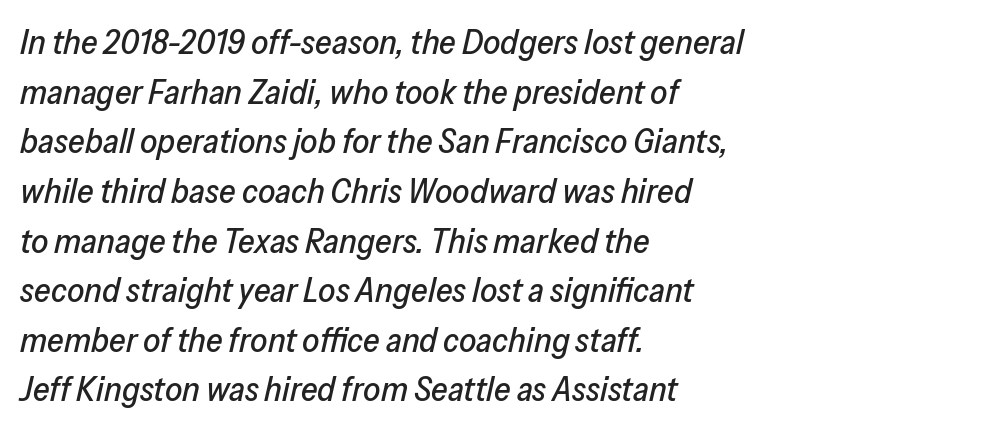
Casual observation: everything's shoved over to the left. Designer's note — italics engaged. Beneath every word, the page is bare. In terms of letterspacing, this is plain default setting. These lines are rendered in a variable-pitch font.
